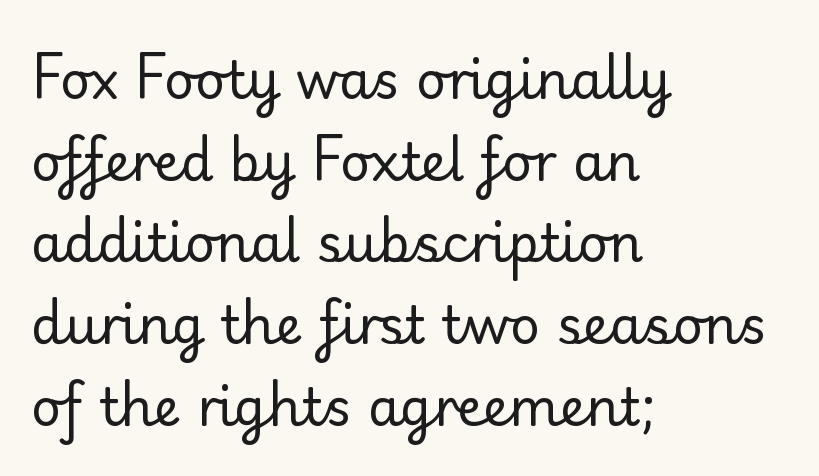
The image shows 52 px regular-weight serif type, upright; set left-aligned, normal line spacing (1.57x), normal letter spacing, not underlined; low stroke contrast and a small x-height.
